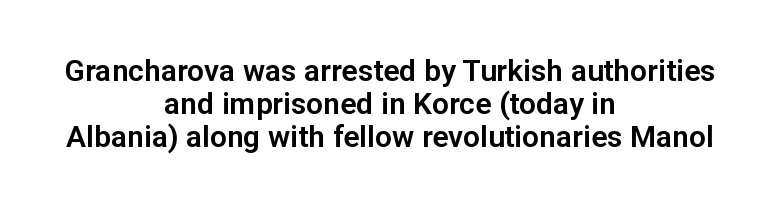
The image shows 30 px sans-serif type, upright; set centered, tight line spacing (1.1x), normal letter spacing, not underlined; low stroke contrast and a medium x-height.
